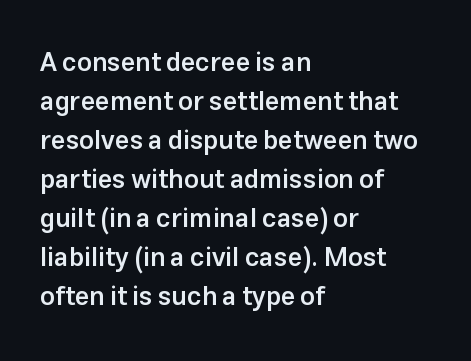
The image shows 26 px text type, upright; set left-aligned, normal line spacing (1.5x), normal letter spacing, not underlined.
